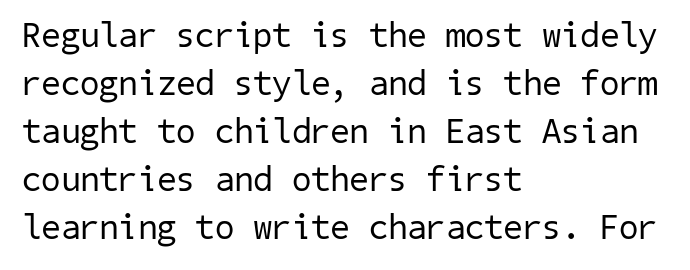
Q: Is the text bold? A: No.
Q: Is the typeface a serif or a sans-serif typeface? A: Sans-serif.
Q: Is the text underlined? A: No.
Q: How is the paragraph aligned? A: Left-aligned.
Q: Is the spacing between letters normal or unusually wide? A: Normal.
Q: Is the spacing between lines tight, normal or loose? A: Normal.
Q: Width (condensed, normal, or wide)? A: Normal.
Q: Stroke contrast? A: Low.
Q: x-height? A: Medium.
